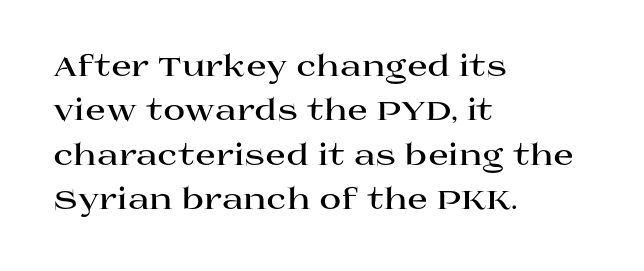
Q: Is the text bold? A: Yes.
Q: Is the text italic (slanted)? A: No, it is upright.
Q: Is the typeface a serif or a sans-serif typeface? A: Serif.
Q: Is the text underlined? A: No.
Q: How is the paragraph aligned? A: Left-aligned.
Q: Is the spacing between letters normal or unusually wide? A: Normal.
Q: Is the spacing between lines tight, normal or loose? A: Normal.
Q: Width (condensed, normal, or wide)? A: Wide.
Q: Stroke contrast? A: High.
Q: x-height? A: Large.
Q: Monospaced? A: No.
